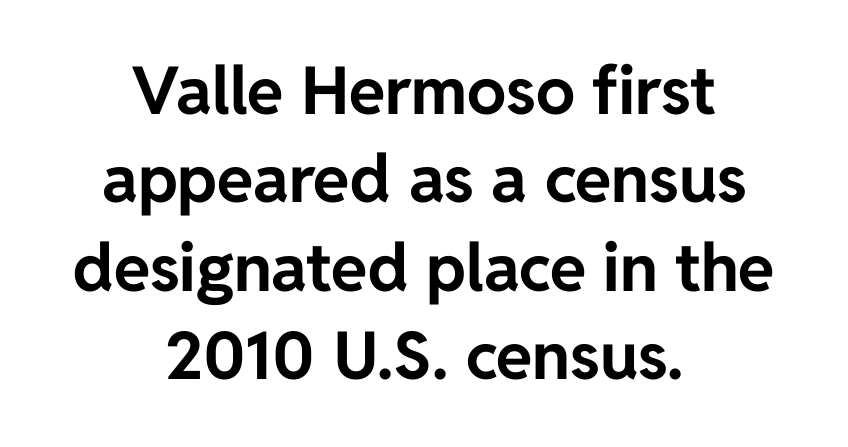
{"serif": "no", "italic": "no", "bold": "yes", "weight": "bold", "width": "normal", "stroke_contrast": "low", "x_height": "medium", "monospaced": "no", "underline": "no", "align": "center", "line_spacing": "normal", "line_spacing_ratio": 1.34, "letter_spacing": "normal", "letter_spacing_em": 0.0, "glyph_px": 66}
